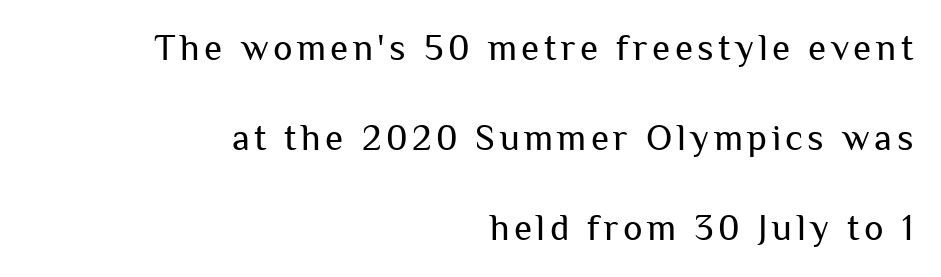
The image shows 37 px regular-weight sans-serif type, upright; set right-aligned, loose line spacing (2.43x), not underlined; medium stroke contrast and a medium x-height.
